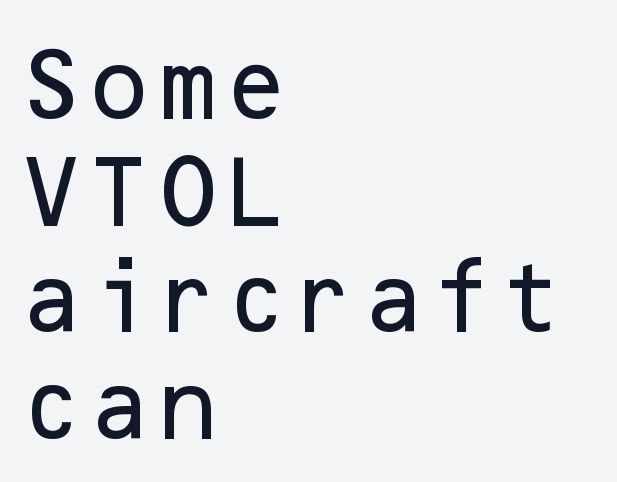
{"serif": "no", "italic": "no", "width": "normal", "stroke_contrast": "low", "x_height": "medium", "underline": "no", "align": "left", "line_spacing": "normal", "line_spacing_ratio": 1.35, "letter_spacing": "normal", "letter_spacing_em": 0.0, "glyph_px": 79}
